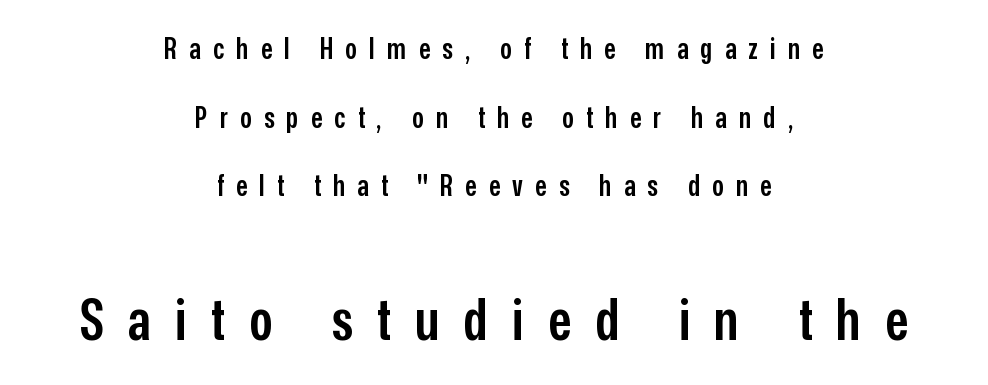
{"serif": "no", "italic": "no", "bold": "semi", "weight": "semibold", "width": "condensed", "stroke_contrast": "low", "x_height": "medium", "monospaced": "no", "underline": "no", "align": "center", "line_spacing": "loose", "line_spacing_ratio": 2.37, "letter_spacing": "wide", "letter_spacing_em": 0.42, "larger_block": "second", "size_ratio": 2.0, "glyph_px": 58}
